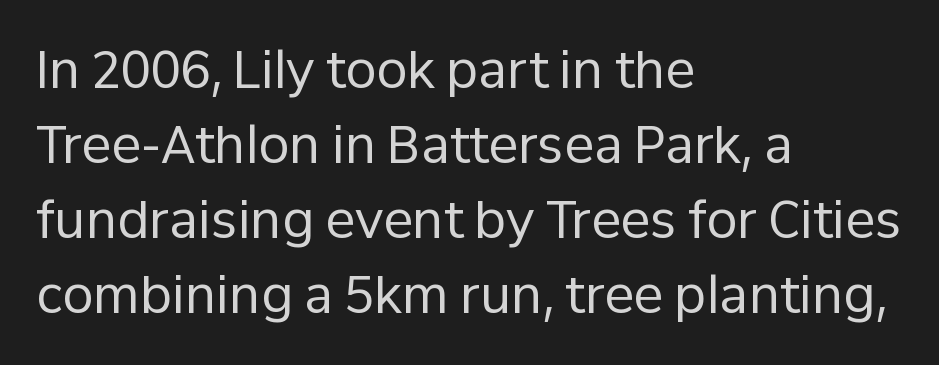
{"serif": "no", "italic": "no", "bold": "no", "weight": "regular", "width": "normal", "stroke_contrast": "low", "x_height": "medium", "monospaced": "no", "underline": "no", "align": "left", "line_spacing": "normal", "line_spacing_ratio": 1.5, "letter_spacing": "normal", "letter_spacing_em": 0.0, "glyph_px": 50}
